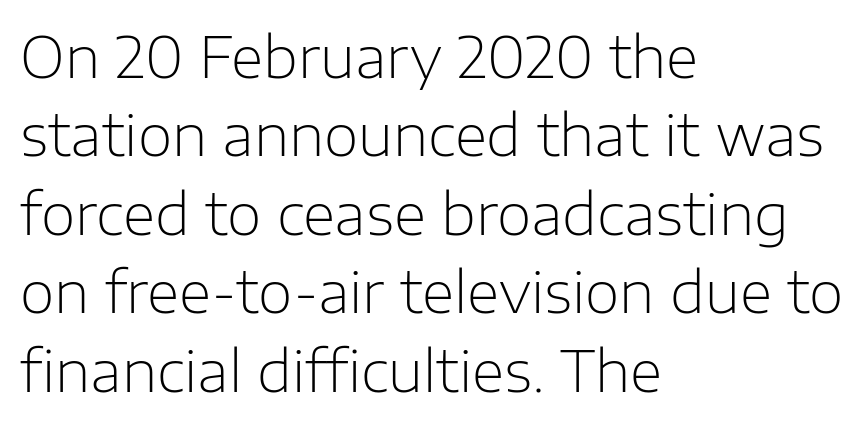
Q: Is the text bold? A: No.
Q: Is the text italic (slanted)? A: No, it is upright.
Q: Is the typeface a serif or a sans-serif typeface? A: Sans-serif.
Q: Is the text underlined? A: No.
Q: How is the paragraph aligned? A: Left-aligned.
Q: Is the spacing between letters normal or unusually wide? A: Normal.
Q: Is the spacing between lines tight, normal or loose? A: Normal.
Q: Width (condensed, normal, or wide)? A: Normal.
Q: Stroke contrast? A: Low.
Q: x-height? A: Medium.
Q: Monospaced? A: No.
